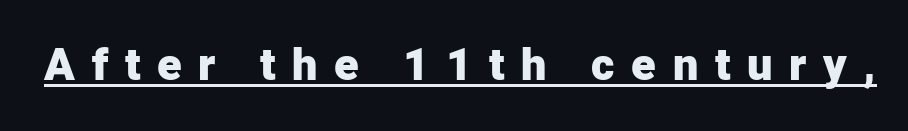
{"serif": "no", "italic": "no", "bold": "yes", "weight": "heavy", "width": "normal", "stroke_contrast": "low", "x_height": "medium", "monospaced": "no", "underline": "yes", "letter_spacing": "wide", "letter_spacing_em": 0.37, "glyph_px": 45}
